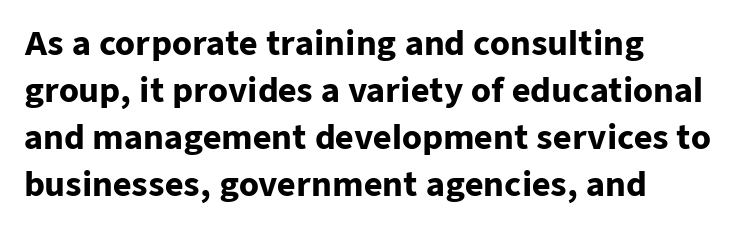
The image shows 32 px heavy sans-serif type, upright; set normal line spacing (1.47x), normal letter spacing, not underlined; low stroke contrast and a medium x-height.
